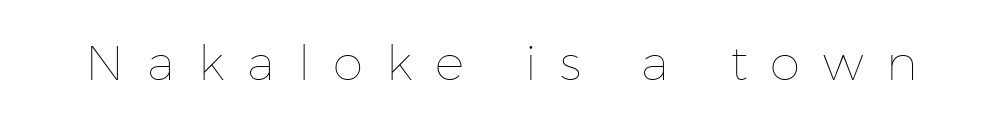
The image shows 49 px thin type, upright; set unusually wide letter spacing (+0.47 em), not underlined; low stroke contrast and a medium x-height.
